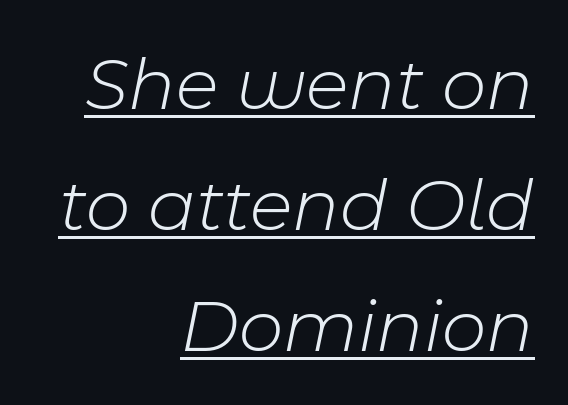
{"italic": "yes", "lean": "right", "slant_degrees": 11, "bold": "no", "weight": "light", "width": "normal", "stroke_contrast": "low", "x_height": "medium", "monospaced": "no", "underline": "yes", "align": "right", "line_spacing": "normal", "line_spacing_ratio": 1.57, "letter_spacing": "normal", "letter_spacing_em": 0.0, "glyph_px": 77}
